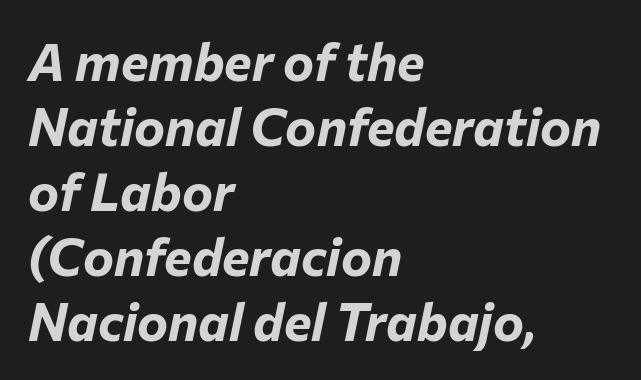
Q: Is the text bold? A: Yes.
Q: Is the text italic (slanted)? A: Yes, it leans right by about 12 degrees.
Q: Is the text underlined? A: No.
Q: How is the paragraph aligned? A: Left-aligned.
Q: Is the spacing between letters normal or unusually wide? A: Normal.
Q: Is the spacing between lines tight, normal or loose? A: Normal.
Q: Width (condensed, normal, or wide)? A: Normal.
Q: Stroke contrast? A: Low.
Q: x-height? A: Medium.
Q: Monospaced? A: No.
